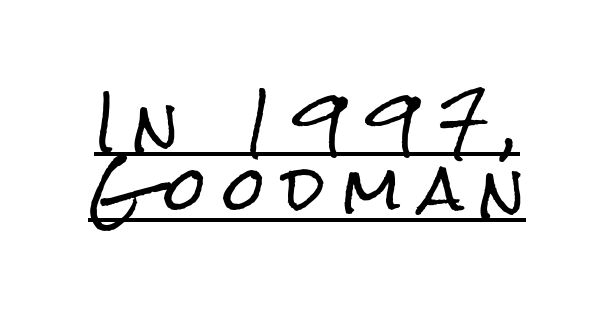
The image shows 59 px condensed sans-serif type, upright; set tight line spacing (1.12x), unusually wide letter spacing (+0.32 em), underlined; low stroke contrast and a medium x-height.
